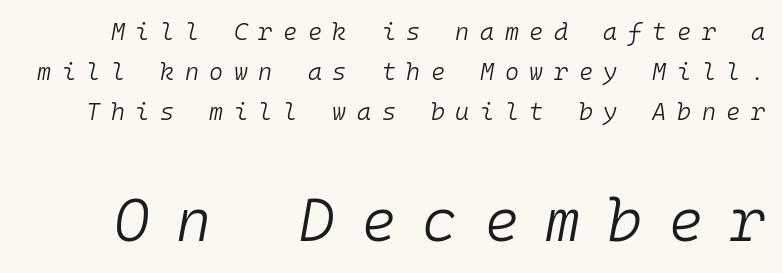
Weight: regular or lighter. The rendering inserts visible extra space after every character. What's the leading like? Ordinary, nothing unusual. Do the characters align in a grid? Yes, the font is monospaced.
